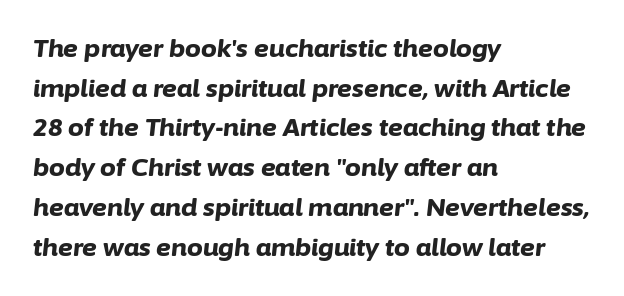
Standard letterfit; no display-style spreading of the glyphs. Designer's note — italics engaged. Reading down the block, your eye returns to a fixed left position each line. The designer left line spacing at the default. Underline: absent.
